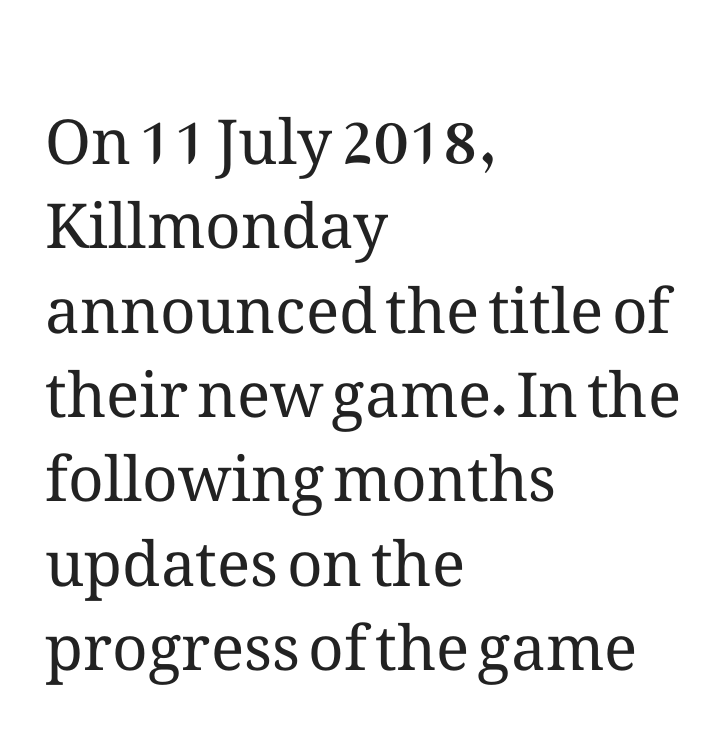
Counters stay open thanks to moderate or lighter strokes. Italic: no, the glyphs are upright roman. No extra tracking has been applied to these lines. Is this a fixed-width face? No — the glyphs have proportional, varying widths. The specimen omits any rule beneath the text block's lines.
